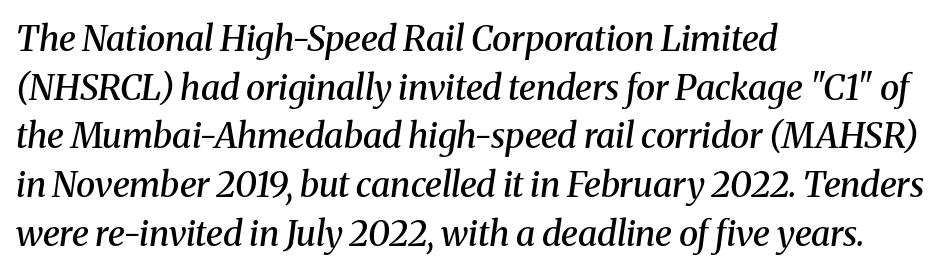
The image shows 35 px semibold serif type, italic (leaning right); set left-aligned, normal line spacing (1.39x), normal letter spacing, not underlined; medium stroke contrast and a medium x-height.
